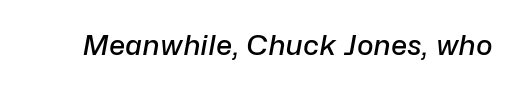
{"italic": "yes", "lean": "right", "slant_degrees": 10, "bold": "semi", "weight": "semibold", "width": "normal", "stroke_contrast": "low", "x_height": "medium", "monospaced": "no", "underline": "no", "letter_spacing": "normal", "letter_spacing_em": 0.0, "glyph_px": 28}
